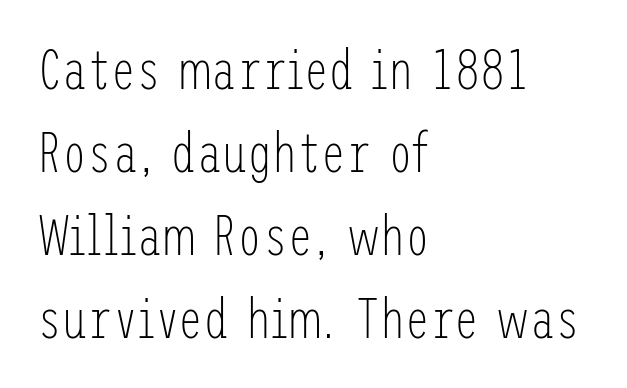
Q: Is the text bold? A: No.
Q: Is the text italic (slanted)? A: No, it is upright.
Q: Is the typeface a serif or a sans-serif typeface? A: Sans-serif.
Q: Is the text underlined? A: No.
Q: How is the paragraph aligned? A: Left-aligned.
Q: Is the spacing between letters normal or unusually wide? A: Normal.
Q: Is the spacing between lines tight, normal or loose? A: Normal.
Q: Width (condensed, normal, or wide)? A: Condensed.
Q: Stroke contrast? A: Low.
Q: x-height? A: Medium.
